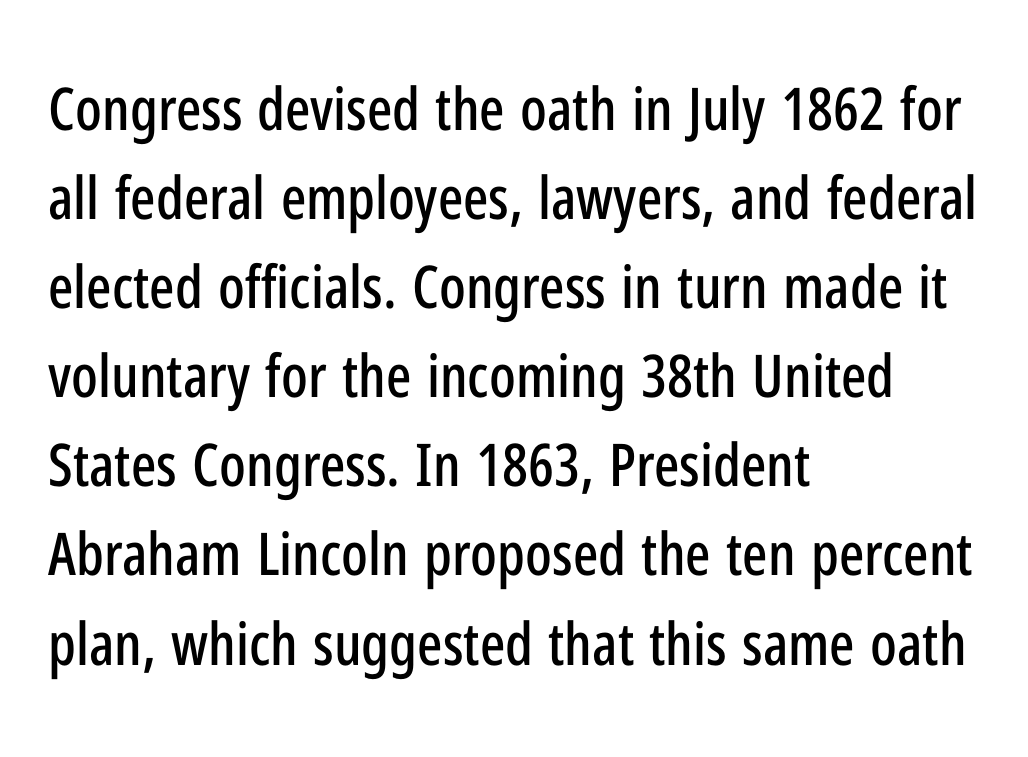
{"serif": "no", "italic": "no", "width": "condensed", "stroke_contrast": "low", "x_height": "medium", "monospaced": "no", "underline": "no", "align": "left", "line_spacing": "normal", "line_spacing_ratio": 1.51, "letter_spacing": "normal", "letter_spacing_em": 0.0, "glyph_px": 59}
